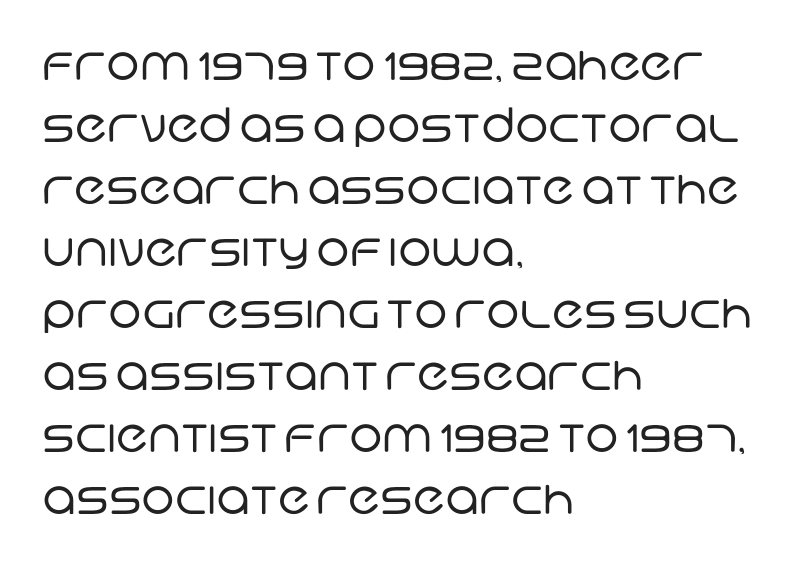
Q: Is the text bold? A: No.
Q: Is the typeface a serif or a sans-serif typeface? A: Sans-serif.
Q: Is the text underlined? A: No.
Q: How is the paragraph aligned? A: Left-aligned.
Q: Is the spacing between letters normal or unusually wide? A: Normal.
Q: Is the spacing between lines tight, normal or loose? A: Normal.
Q: Width (condensed, normal, or wide)? A: Normal.
Q: Stroke contrast? A: Low.
Q: x-height? A: Large.
Q: Monospaced? A: No.
